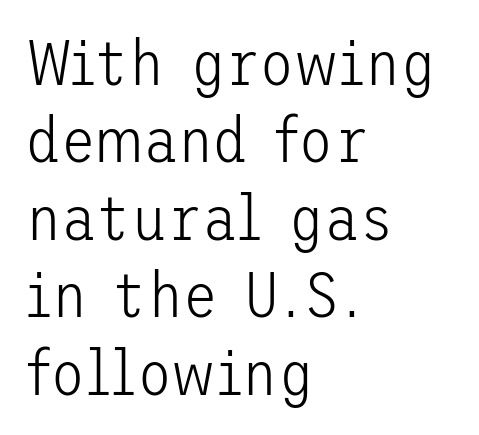
Q: Is the text bold? A: No.
Q: Is the text italic (slanted)? A: No, it is upright.
Q: Is the typeface a serif or a sans-serif typeface? A: Sans-serif.
Q: Is the text underlined? A: No.
Q: How is the paragraph aligned? A: Left-aligned.
Q: Is the spacing between letters normal or unusually wide? A: Normal.
Q: Width (condensed, normal, or wide)? A: Normal.
Q: Stroke contrast? A: Low.
Q: x-height? A: Medium.
